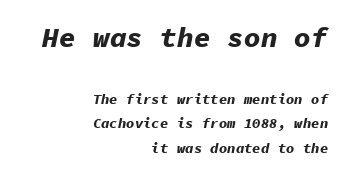
The letters are slanted; this is an italic face. The words here are not underlined. How heavy is the stroke? Heavy — this is a bold. Does the copy run flush right? Yes — the right margin is perfectly even.
